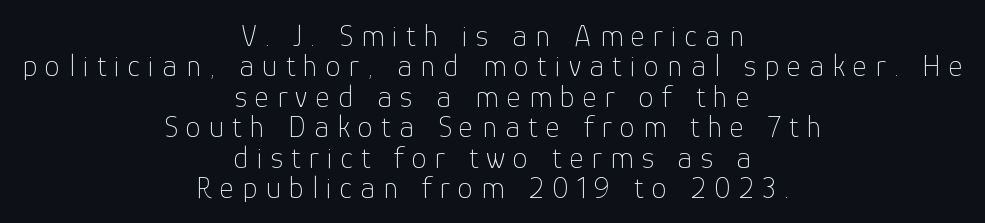
Vertical strokes here are truly vertical. The tracking jumps out immediately: characters are airy and widely separated. Font category for this specimen: sans-serif. These lines stack symmetrically, like a column narrowing and widening about its center. The words here are not underlined. What's the leading like? Squeezed, with rows nearly overlapping.
